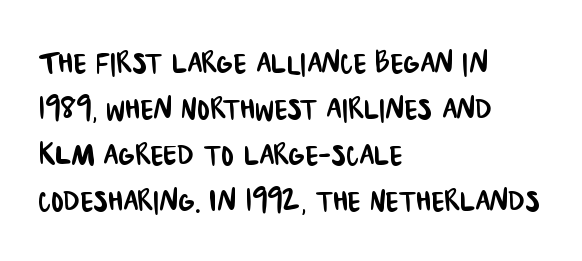
The passage shown is not underscored anywhere. Check where the strokes stop: nothing finishes them off — pure sans. Short note: letters normally spaced. Proportional: the letters do not fall into vertical columns.
